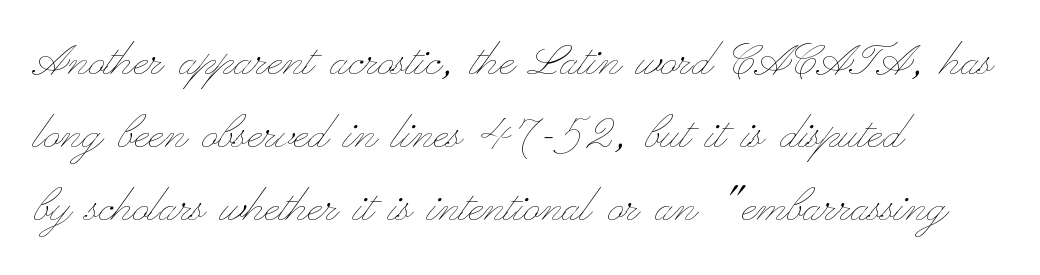
{"bold": "no", "weight": "thin", "width": "wide", "stroke_contrast": "low", "x_height": "small", "monospaced": "no", "underline": "no", "align": "left", "line_spacing": "normal", "line_spacing_ratio": 1.33, "letter_spacing": "normal", "letter_spacing_em": 0.0, "glyph_px": 55}
